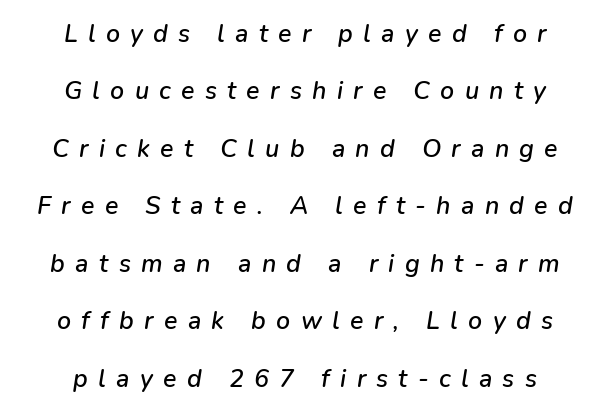
{"italic": "yes", "lean": "right", "slant_degrees": 9, "underline": "no", "align": "center", "line_spacing": "loose", "line_spacing_ratio": 2.3, "letter_spacing": "wide", "letter_spacing_em": 0.41, "glyph_px": 25}
